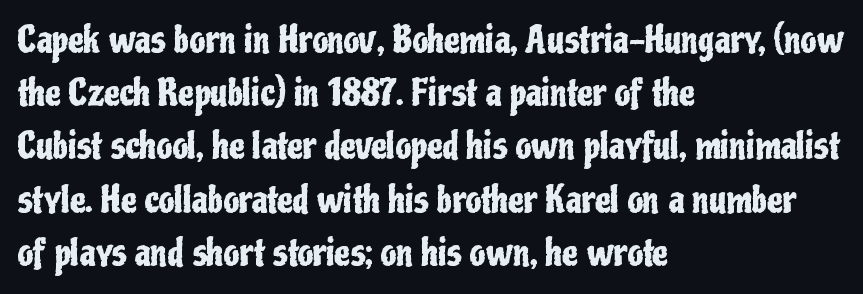
The rendering uses natural spacing where letterforms have individual widths. Nobody touched the tracking dial on this one. Nope, not italic — everything's standing straight. The space directly below the letters is spotless.
